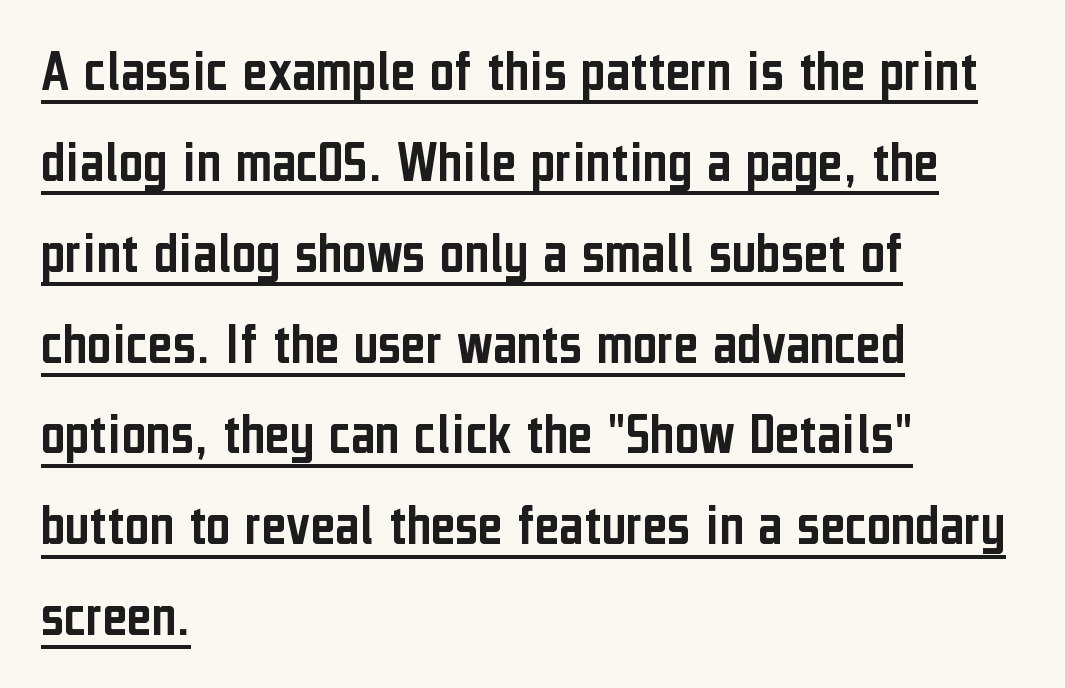
Spacing between characters is what you'd get straight out of the box. A typesetter would call this proportional, since set widths differ per character. This block has exactly the height ordinary leading produces. A typesetter would label this face a sans. Like a heading marked for emphasis, these lines bear an underscore. Unlike italic type, these characters show no tilt at all.
